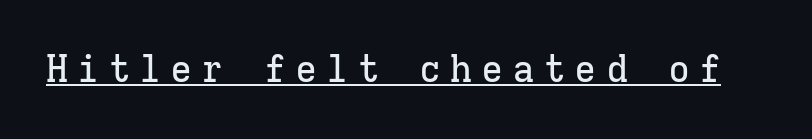
{"serif": "yes", "italic": "no", "width": "normal", "stroke_contrast": "low", "x_height": "medium", "monospaced": "yes", "underline": "yes", "letter_spacing": "wide", "letter_spacing_em": 0.24, "glyph_px": 37}
